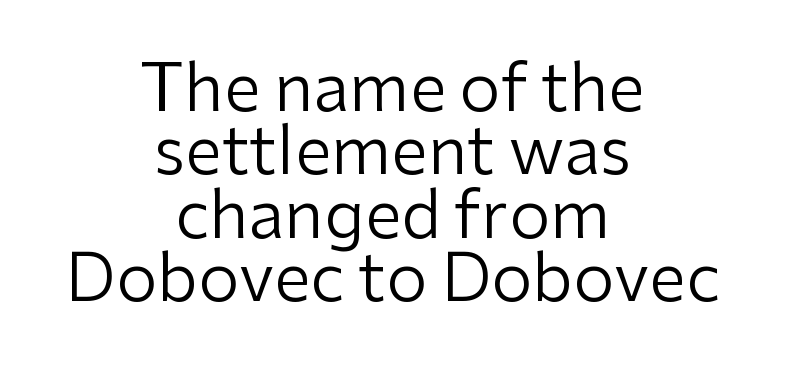
This reads as an unemphasized weight, regular at the heaviest. The passage shown has conventional tracking throughout. Leftover space on each line is divided equally before and after the words. Italic: no, the glyphs are upright roman. What's the leading like? Squeezed, with rows nearly overlapping.
